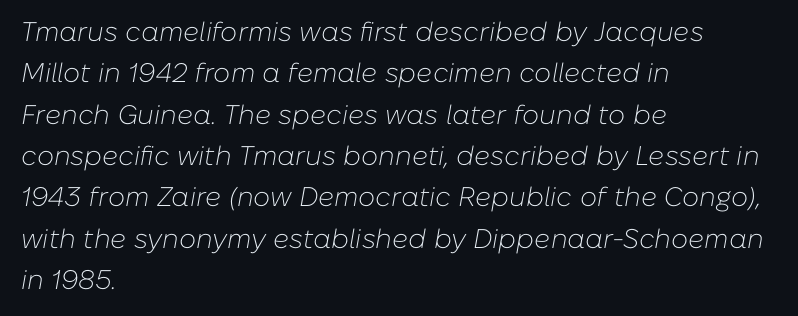
{"italic": "yes", "lean": "right", "slant_degrees": 10, "bold": "no", "underline": "no", "align": "left", "line_spacing": "normal", "line_spacing_ratio": 1.53, "letter_spacing": "normal", "letter_spacing_em": 0.0, "glyph_px": 27}
